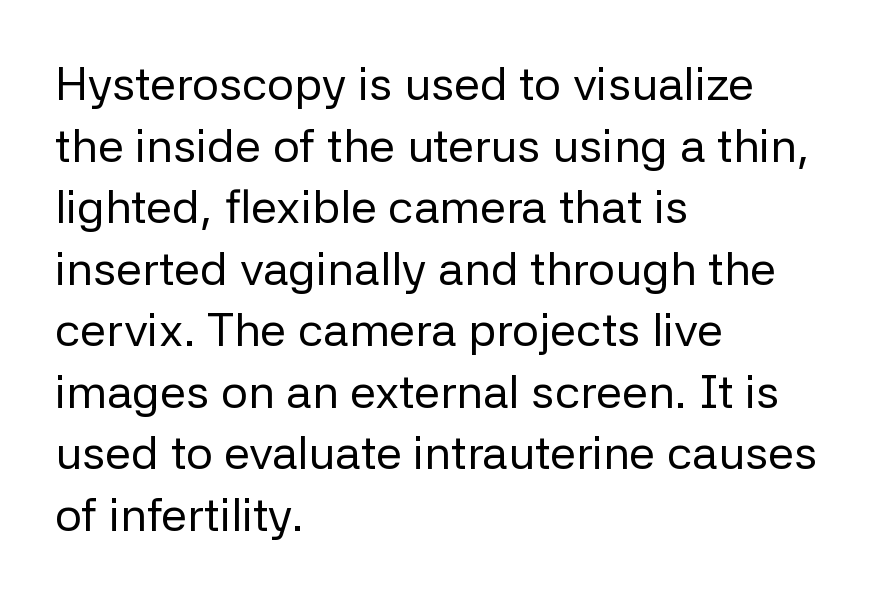
{"serif": "no", "italic": "no", "bold": "no", "weight": "regular", "width": "normal", "stroke_contrast": "low", "x_height": "medium", "monospaced": "no", "underline": "no", "align": "left", "line_spacing": "normal", "line_spacing_ratio": 1.31, "letter_spacing": "normal", "letter_spacing_em": 0.0, "glyph_px": 47}
